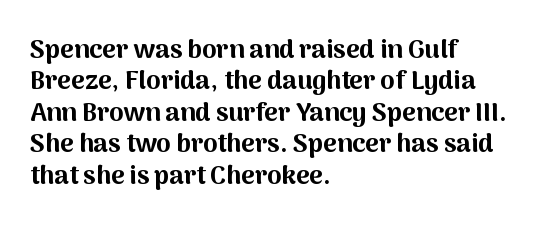
{"italic": "no", "bold": "yes", "underline": "no", "align": "left", "line_spacing_ratio": 1.21, "letter_spacing": "normal", "letter_spacing_em": 0.0, "glyph_px": 26}
